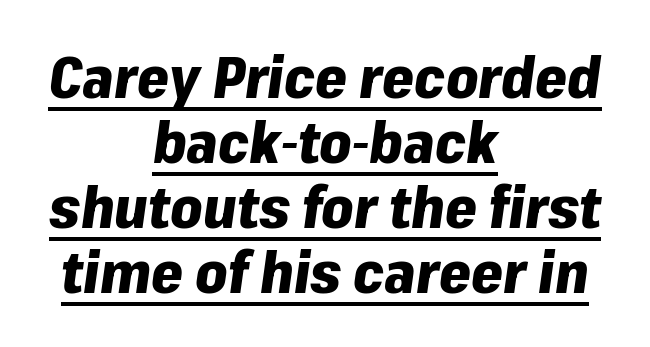
The image shows 57 px heavy type, italic (leaning right); set centered, tight line spacing (1.14x), normal letter spacing, underlined; low stroke contrast and a medium x-height.
